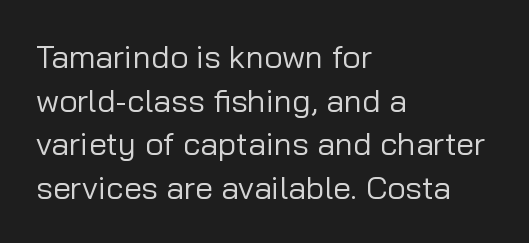
{"serif": "no", "italic": "no", "bold": "no", "weight": "regular", "width": "normal", "stroke_contrast": "low", "x_height": "medium", "monospaced": "no", "underline": "no", "align": "left", "line_spacing": "normal", "line_spacing_ratio": 1.36, "letter_spacing": "normal", "letter_spacing_em": 0.0, "glyph_px": 32}
